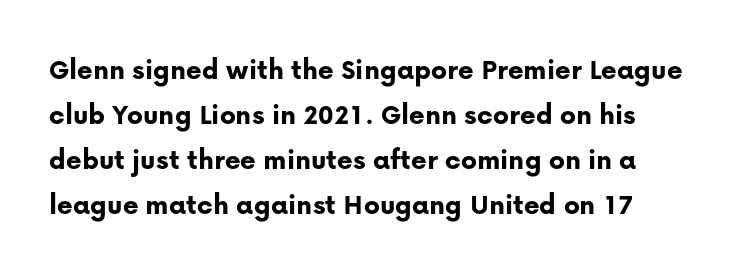
{"serif": "no", "italic": "no", "bold": "yes", "weight": "bold", "width": "normal", "stroke_contrast": "low", "x_height": "medium", "monospaced": "no", "underline": "no", "align": "left", "line_spacing": "normal", "line_spacing_ratio": 1.5, "letter_spacing": "normal", "letter_spacing_em": 0.0, "glyph_px": 30}
